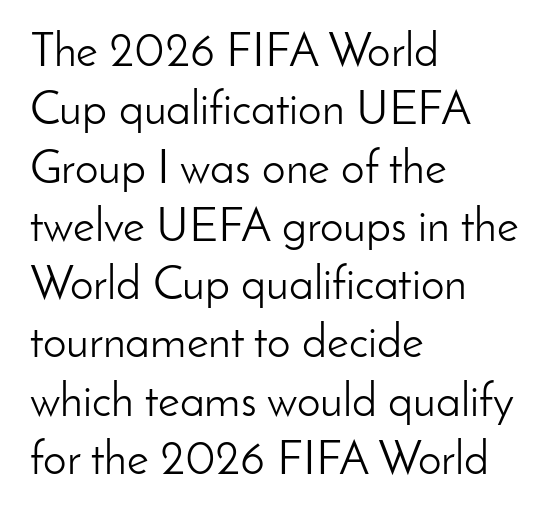
{"serif": "no", "italic": "no", "bold": "no", "weight": "light", "width": "normal", "stroke_contrast": "low", "x_height": "small", "monospaced": "no", "underline": "no", "align": "left", "line_spacing_ratio": 1.24, "letter_spacing": "normal", "letter_spacing_em": 0.0, "glyph_px": 47}
